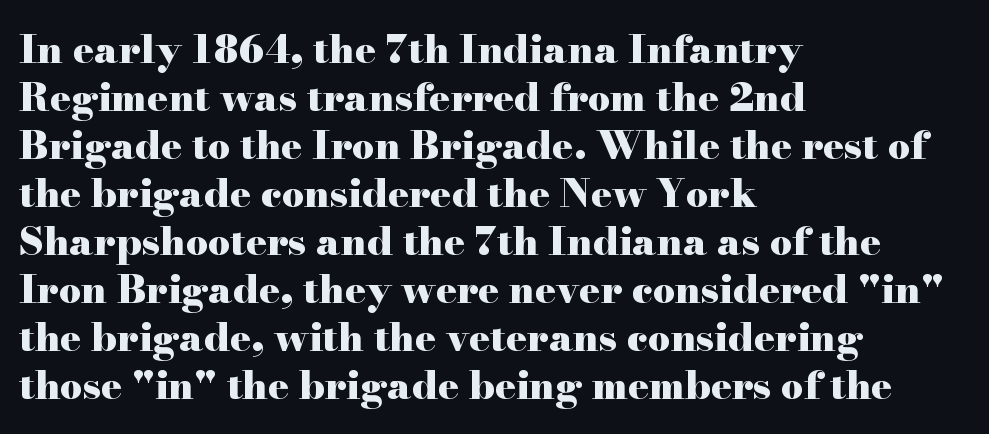
Varying glyph widths throughout — classic text-font behaviour. The specimen reads as upright at a glance. Examine the stroke ends and you'll spot serifs. The space directly below the letters is spotless. The font is running at its bold setting.
